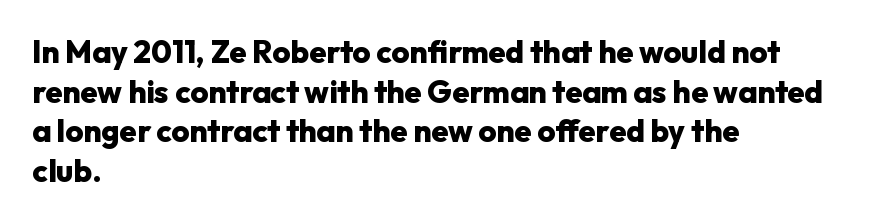
Q: Is the text bold? A: Yes.
Q: Is the text italic (slanted)? A: No, it is upright.
Q: Is the typeface a serif or a sans-serif typeface? A: Sans-serif.
Q: Is the text underlined? A: No.
Q: How is the paragraph aligned? A: Left-aligned.
Q: Is the spacing between letters normal or unusually wide? A: Normal.
Q: Is the spacing between lines tight, normal or loose? A: Normal.
Q: Width (condensed, normal, or wide)? A: Normal.
Q: Stroke contrast? A: Low.
Q: x-height? A: Medium.
Q: Monospaced? A: No.
